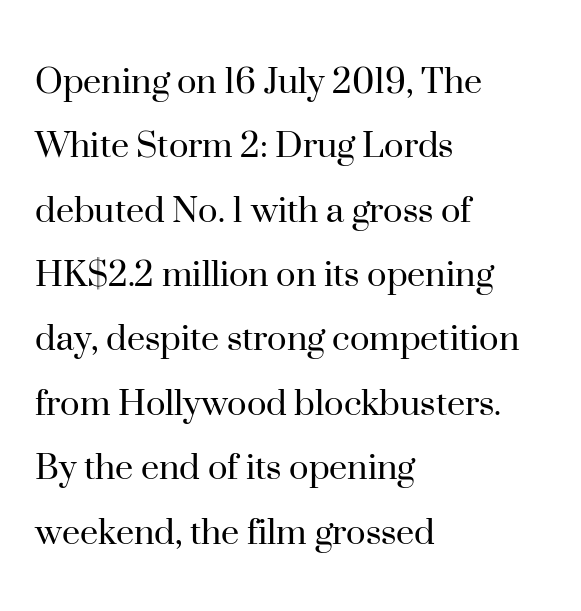
The image shows 41 px regular-weight serif type, upright; set left-aligned, normal line spacing (1.57x), normal letter spacing, not underlined; high stroke contrast and a small x-height.
